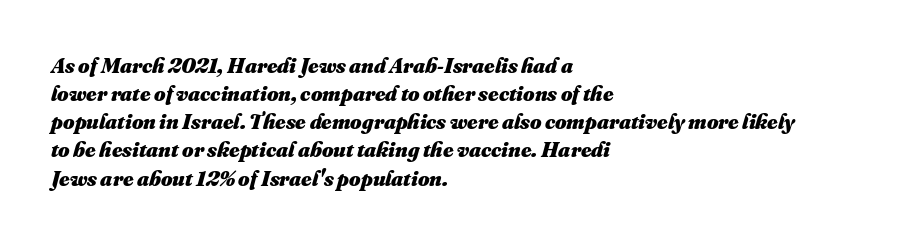
Q: Is the text bold? A: Yes.
Q: Is the text underlined? A: No.
Q: How is the paragraph aligned? A: Left-aligned.
Q: Is the spacing between letters normal or unusually wide? A: Normal.
Q: Is the spacing between lines tight, normal or loose? A: Normal.
